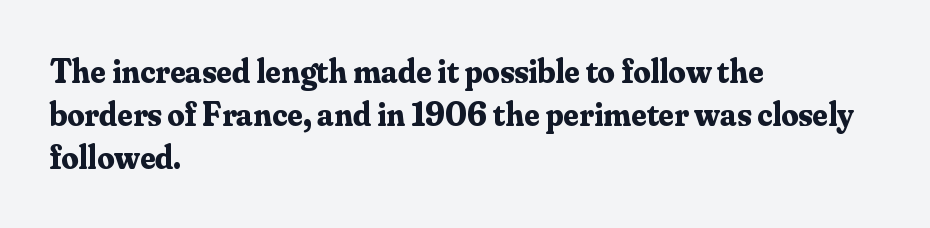
{"serif": "yes", "italic": "no", "bold": "yes", "weight": "bold", "width": "normal", "stroke_contrast": "medium", "x_height": "small", "monospaced": "no", "underline": "no", "align": "left", "line_spacing": "normal", "line_spacing_ratio": 1.27, "letter_spacing": "normal", "letter_spacing_em": 0.0, "glyph_px": 34}
